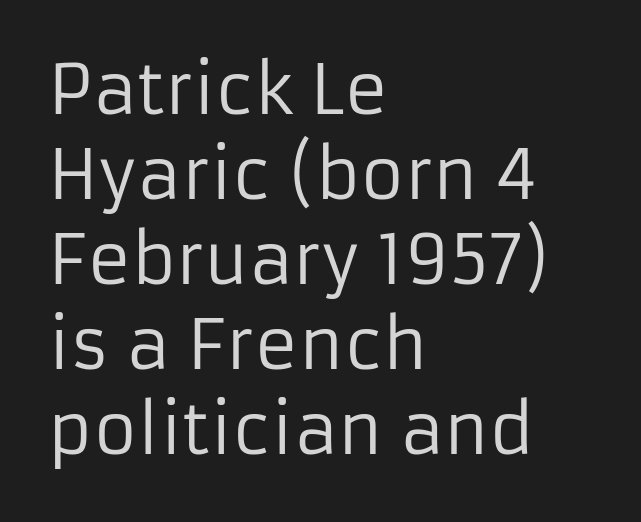
Q: Is the text bold? A: No.
Q: Is the text italic (slanted)? A: No, it is upright.
Q: Is the typeface a serif or a sans-serif typeface? A: Sans-serif.
Q: Is the text underlined? A: No.
Q: How is the paragraph aligned? A: Left-aligned.
Q: Is the spacing between letters normal or unusually wide? A: Normal.
Q: Is the spacing between lines tight, normal or loose? A: Normal.
Q: Width (condensed, normal, or wide)? A: Normal.
Q: Stroke contrast? A: Low.
Q: x-height? A: Medium.
Q: Monospaced? A: No.
